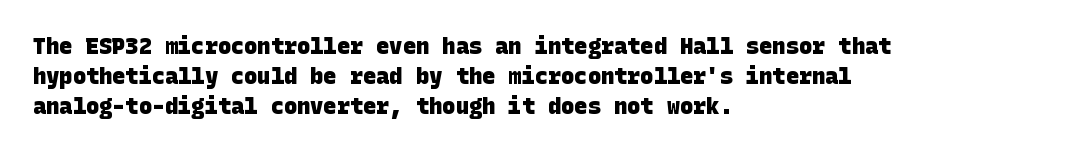
{"bold": "yes", "underline": "no", "align": "left", "line_spacing": "normal", "line_spacing_ratio": 1.37, "letter_spacing": "normal", "letter_spacing_em": 0.0, "glyph_px": 22}
